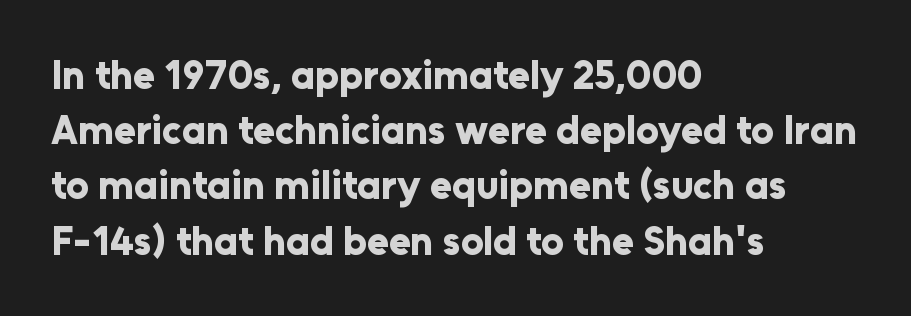
{"serif": "no", "italic": "no", "bold": "yes", "weight": "bold", "width": "normal", "stroke_contrast": "low", "x_height": "medium", "monospaced": "no", "underline": "no", "align": "left", "line_spacing": "normal", "line_spacing_ratio": 1.38, "letter_spacing": "normal", "letter_spacing_em": 0.0, "glyph_px": 40}
